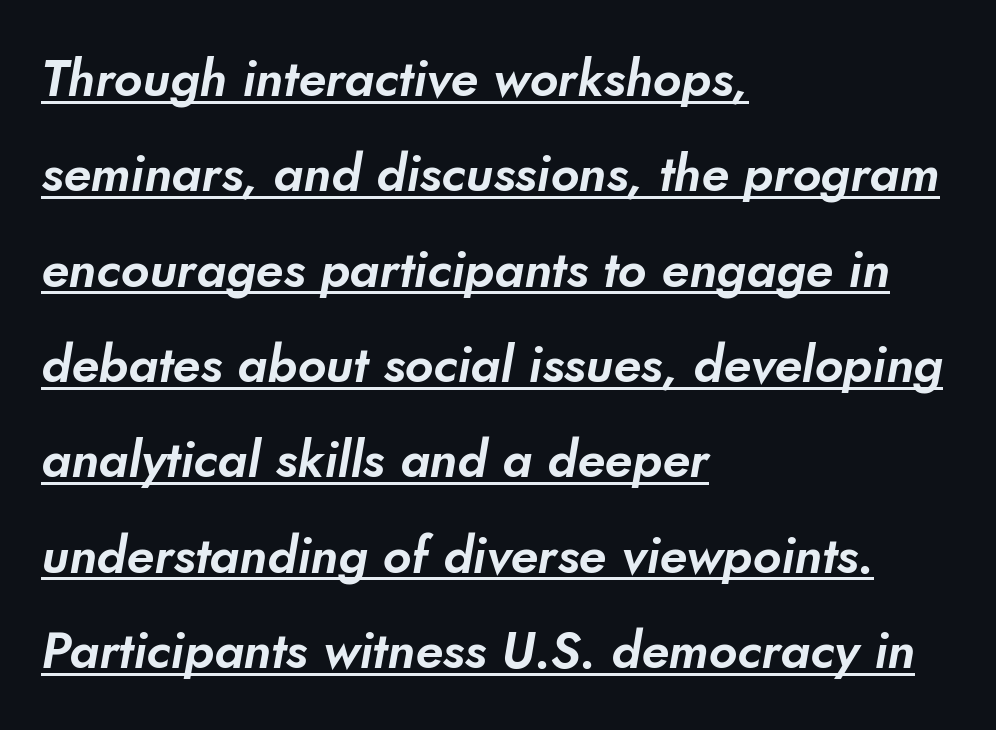
Q: Is the typeface a serif or a sans-serif typeface? A: Sans-serif.
Q: Is the text underlined? A: Yes.
Q: How is the paragraph aligned? A: Left-aligned.
Q: Is the spacing between letters normal or unusually wide? A: Normal.
Q: Width (condensed, normal, or wide)? A: Normal.
Q: Stroke contrast? A: Low.
Q: x-height? A: Small.
Q: Monospaced? A: No.
